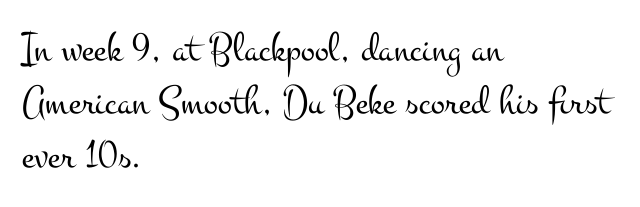
{"bold": "no", "weight": "light", "width": "wide", "stroke_contrast": "medium", "x_height": "small", "monospaced": "no", "underline": "no", "align": "left", "line_spacing": "normal", "line_spacing_ratio": 1.27, "letter_spacing": "normal", "letter_spacing_em": 0.0, "glyph_px": 42}
